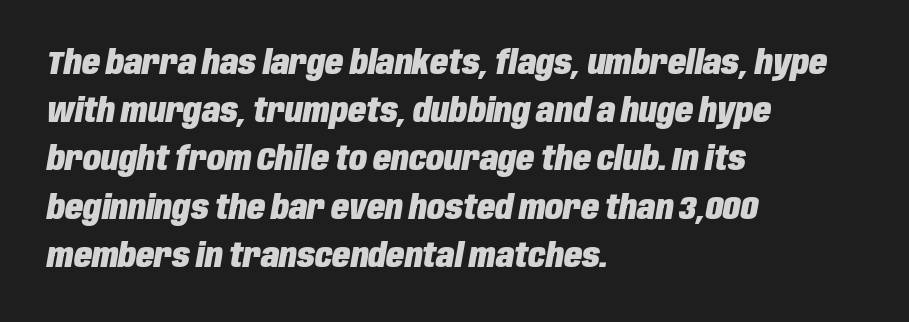
Q: Is the text bold? A: Yes.
Q: Is the text italic (slanted)? A: Yes, it leans right by about 10 degrees.
Q: Is the text underlined? A: No.
Q: How is the paragraph aligned? A: Left-aligned.
Q: Is the spacing between letters normal or unusually wide? A: Normal.
Q: Is the spacing between lines tight, normal or loose? A: Normal.
Q: Width (condensed, normal, or wide)? A: Condensed.
Q: Stroke contrast? A: Low.
Q: x-height? A: Large.
Q: Monospaced? A: No.
